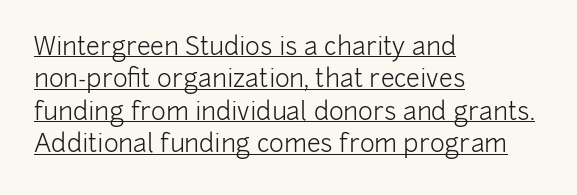
The image shows 25 px text type, upright; set left-aligned, normal line spacing (1.3x), normal letter spacing, underlined.
